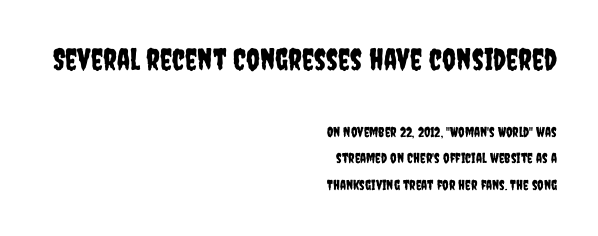
The image shows 30 px condensed sans-serif type, upright; set right-aligned, loose line spacing (1.92x), normal letter spacing, not underlined; the first (top) block is 2.14x larger; low stroke contrast and a large x-height.
